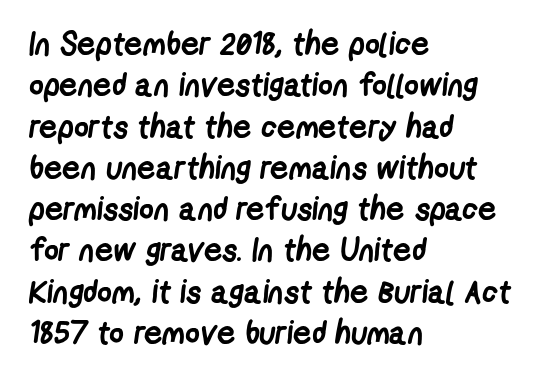
The string is rendered with underlining switched off. Horizontal bands of white between lines are of average thickness. The text was rendered using a sans face with plain stroke endings. A typesetter would call this proportional, since set widths differ per character. How heavy is the stroke? Heavy — this is a bold.
